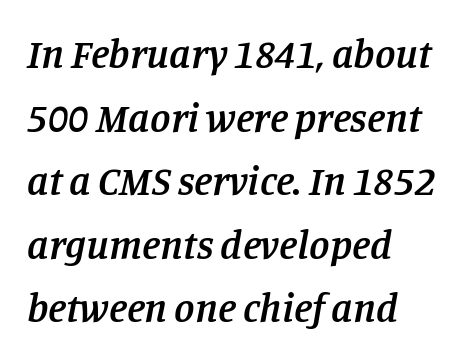
Q: Is the text bold? A: Semi-bold.
Q: Is the text italic (slanted)? A: Yes, it leans right by about 11 degrees.
Q: Is the typeface a serif or a sans-serif typeface? A: Serif.
Q: Is the text underlined? A: No.
Q: How is the paragraph aligned? A: Left-aligned.
Q: Is the spacing between letters normal or unusually wide? A: Normal.
Q: Is the spacing between lines tight, normal or loose? A: Normal.
Q: Width (condensed, normal, or wide)? A: Normal.
Q: Stroke contrast? A: Low.
Q: x-height? A: Large.
Q: Monospaced? A: No.
